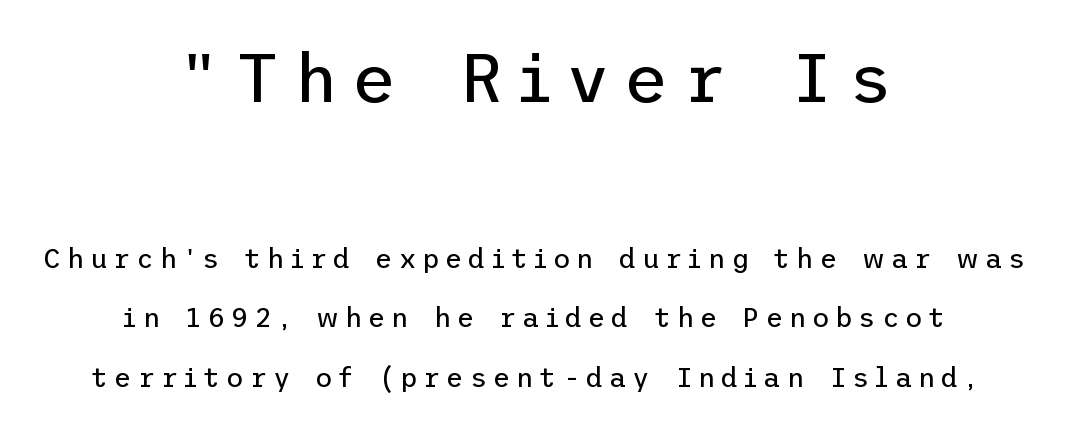
The image shows 68 px regular-weight sans-serif type, upright; set centered, loose line spacing (2.2x), unusually wide letter spacing (+0.21 em), not underlined; the first (top) block is 2.52x larger; low stroke contrast and a medium x-height.
